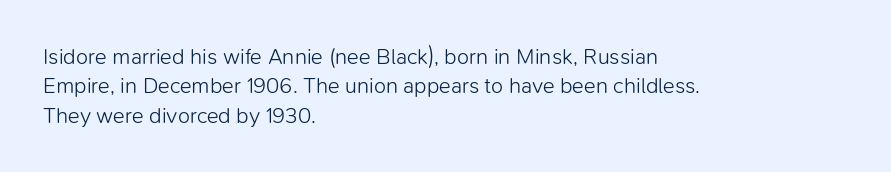
{"italic": "no", "bold": "no", "underline": "no", "align": "left", "line_spacing": "normal", "line_spacing_ratio": 1.33, "letter_spacing": "normal", "letter_spacing_em": 0.0, "glyph_px": 22}
